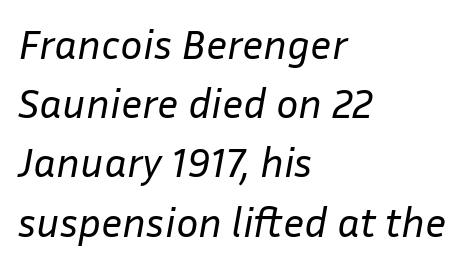
The typeface has the unassuming heft of standard copy or less. The rendering uses natural spacing where letterforms have individual widths. What stands out about the letter spacing? Nothing — it is the standard amount. Notice how the passage keeps a crisp vertical edge on the left only. Whoever set this chose a conventional vertical rhythm. Anything drawn beneath the words? Only blank space.
